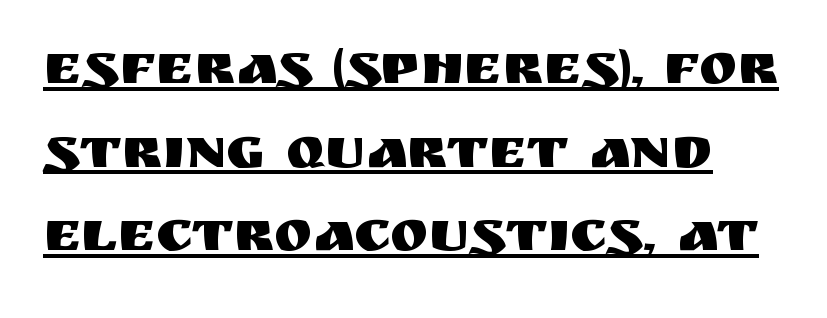
{"serif": "no", "italic": "no", "width": "normal", "stroke_contrast": "medium", "x_height": "large", "monospaced": "no", "underline": "yes", "line_spacing": "normal", "line_spacing_ratio": 1.44, "letter_spacing": "normal", "letter_spacing_em": 0.0, "glyph_px": 58}
